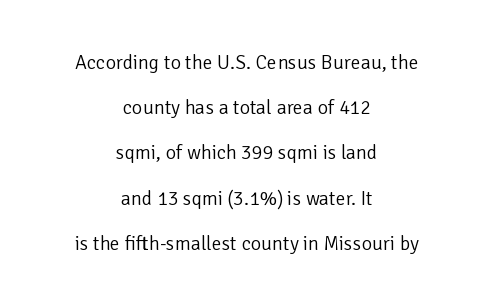
Q: Is the text bold? A: No.
Q: Is the text italic (slanted)? A: No, it is upright.
Q: Is the text underlined? A: No.
Q: How is the paragraph aligned? A: Centered.
Q: Is the spacing between letters normal or unusually wide? A: Normal.
Q: Is the spacing between lines tight, normal or loose? A: Loose.
